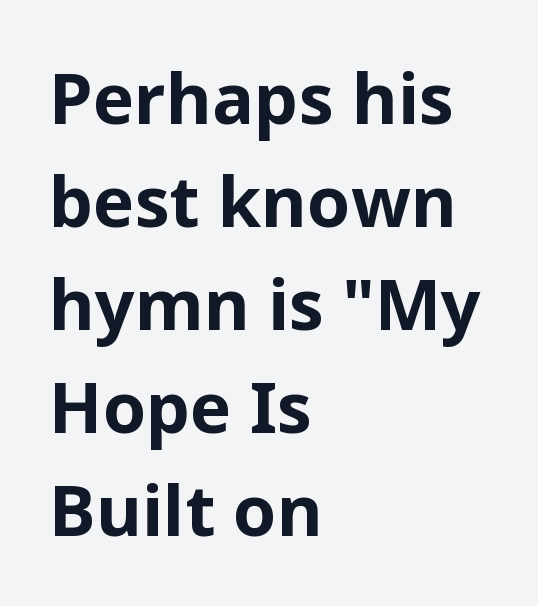
Is this a fixed-width face? No — the glyphs have proportional, varying widths. Nothing sits at the stroke ends, so this counts as sans-serif. Short and long lines alike share a common starting point at left. Descenders are the only things crossing below the line. Compared with an ordinary text face, these strokes are far heavier — a full bold.
